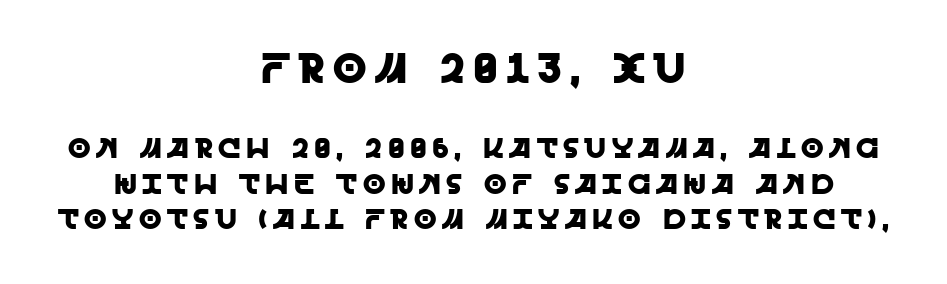
Q: Is the text italic (slanted)? A: No, it is upright.
Q: Is the typeface a serif or a sans-serif typeface? A: Sans-serif.
Q: Is the text underlined? A: No.
Q: How is the paragraph aligned? A: Centered.
Q: Which block of text is set in a larger size, the first (top) or the second (bottom)? A: The first (top) one.
Q: Width (condensed, normal, or wide)? A: Normal.
Q: x-height? A: Large.
Q: Monospaced? A: No.
